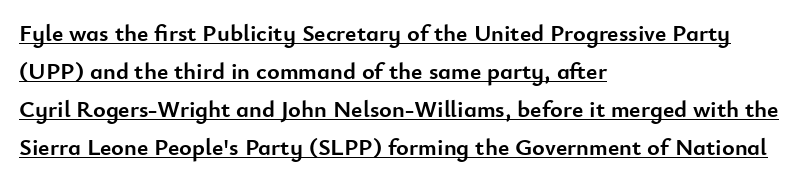
{"italic": "no", "bold": "yes", "underline": "yes", "align": "left", "line_spacing": "normal", "line_spacing_ratio": 1.59, "letter_spacing": "normal", "letter_spacing_em": 0.0, "glyph_px": 24}
